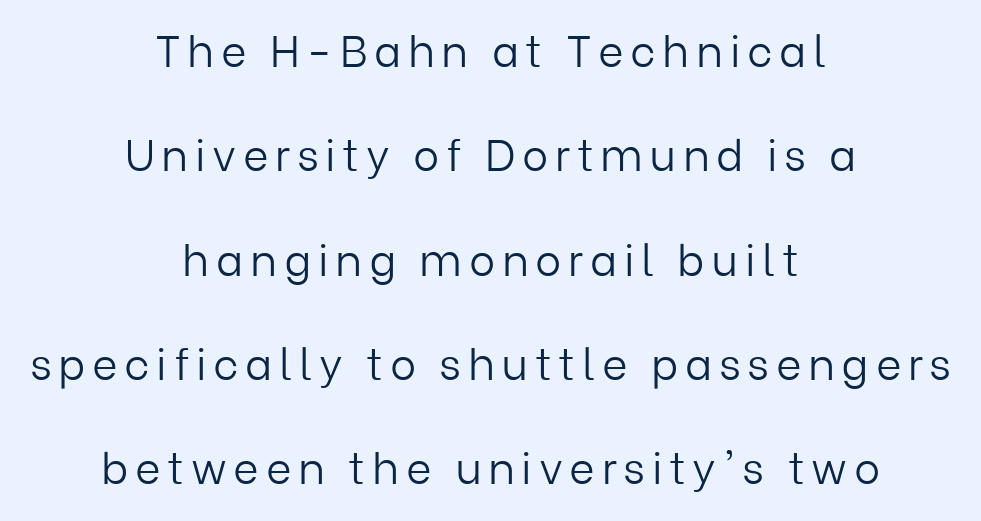
The image shows 44 px light sans-serif type, upright; set centered, loose line spacing (2.37x), not underlined; low stroke contrast and a medium x-height.
